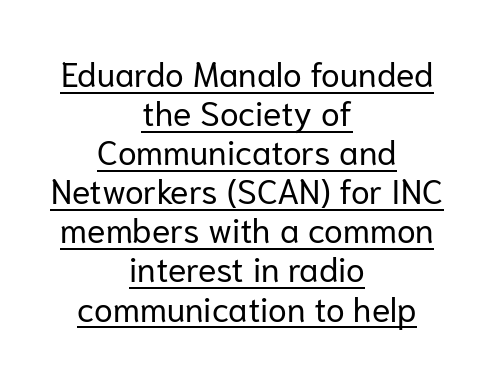
Letter spacing: default. Leftover space on each line is divided equally before and after the words. The typeface chosen for these lines omits serifs. Think of a printed novel: that variable character pitch is what you see here. Baseline-to-baseline distance is barely more than the letter height.
